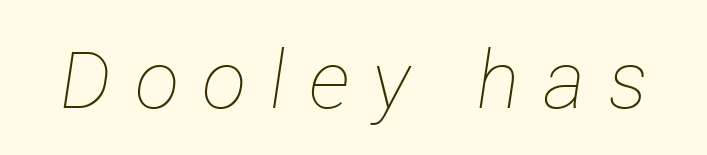
Q: Is the text bold? A: No.
Q: Is the text italic (slanted)? A: Yes, it leans right by about 12 degrees.
Q: Is the text underlined? A: No.
Q: Is the spacing between letters normal or unusually wide? A: Unusually wide.
Q: Width (condensed, normal, or wide)? A: Normal.
Q: Stroke contrast? A: Low.
Q: x-height? A: Medium.
Q: Monospaced? A: No.
